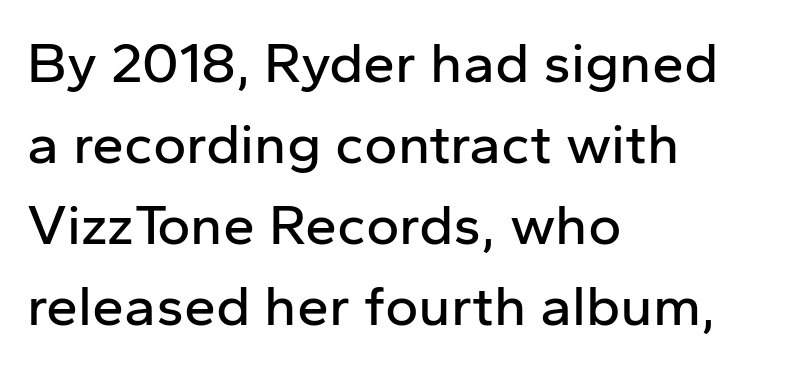
The image shows 57 px sans-serif type, upright; set left-aligned, normal line spacing (1.42x), normal letter spacing, not underlined; low stroke contrast and a medium x-height.
